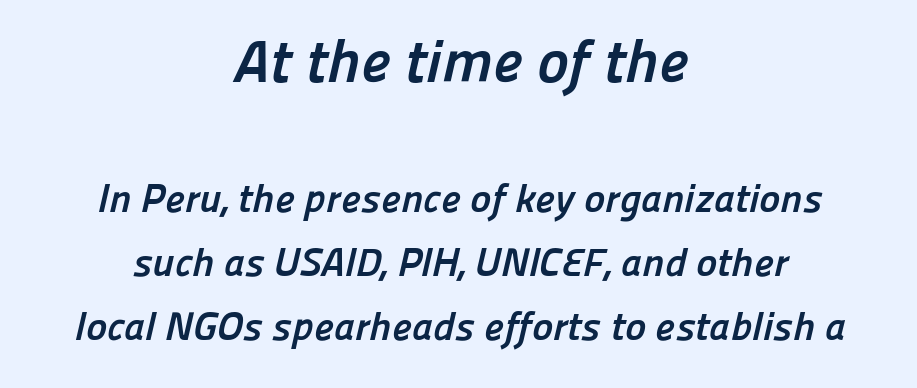
The image shows 60 px semibold sans-serif type; set centered, normal line spacing (1.61x), normal letter spacing, not underlined; the first (top) block is 1.5x larger; low stroke contrast and a medium x-height.
